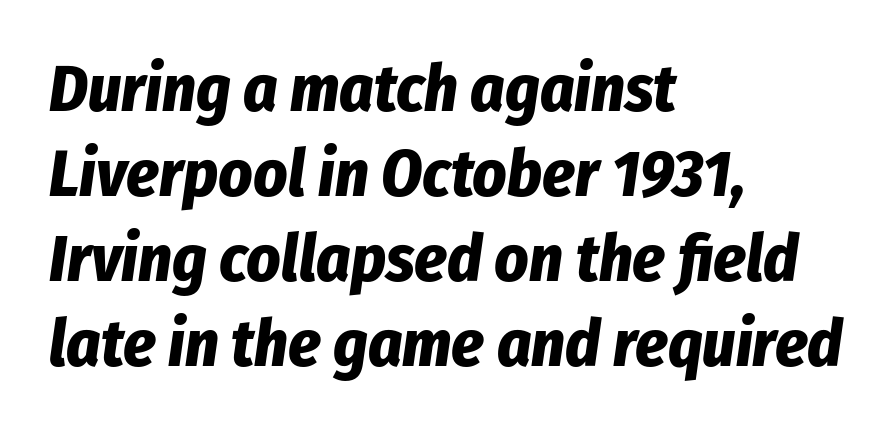
{"italic": "yes", "lean": "right", "slant_degrees": 8, "bold": "yes", "weight": "bold", "width": "condensed", "stroke_contrast": "low", "x_height": "medium", "monospaced": "no", "underline": "no", "align": "left", "line_spacing": "normal", "line_spacing_ratio": 1.29, "letter_spacing": "normal", "letter_spacing_em": 0.0, "glyph_px": 66}
